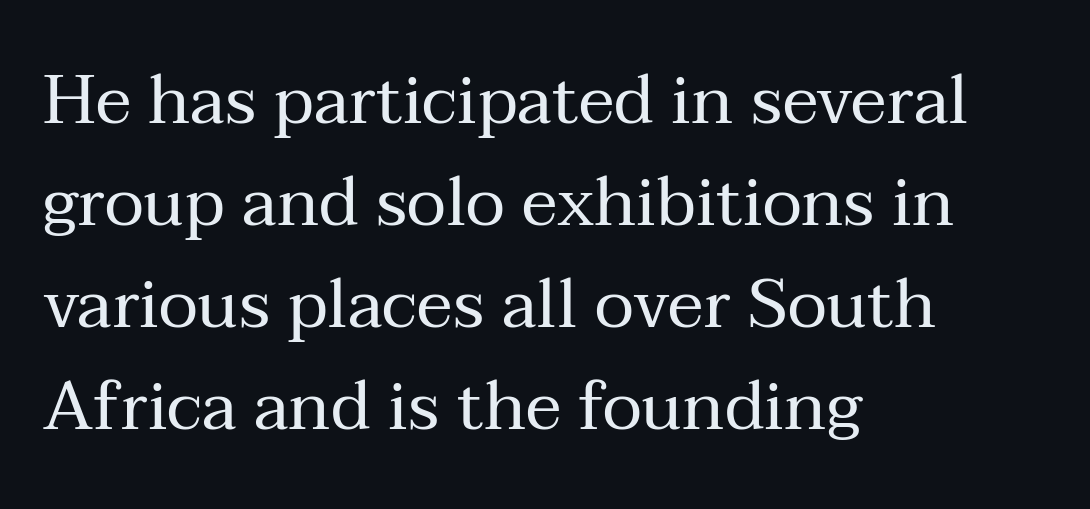
{"serif": "yes", "italic": "no", "bold": "no", "weight": "regular", "width": "normal", "stroke_contrast": "medium", "x_height": "medium", "monospaced": "no", "underline": "no", "align": "left", "line_spacing": "normal", "line_spacing_ratio": 1.5, "letter_spacing": "normal", "letter_spacing_em": 0.0, "glyph_px": 68}
